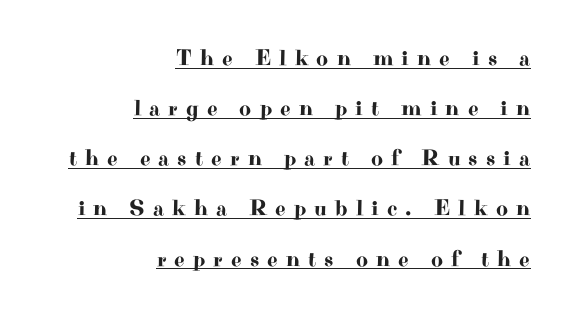
{"italic": "no", "underline": "yes", "align": "right", "line_spacing": "loose", "line_spacing_ratio": 2.18, "letter_spacing": "wide", "letter_spacing_em": 0.35, "glyph_px": 23}
